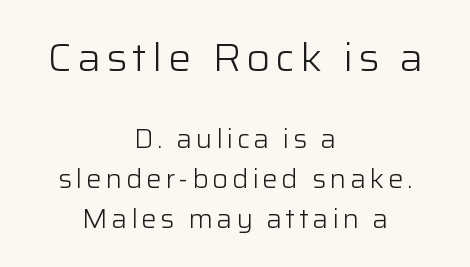
Summary of weight: not heavy and not bold. Varying glyph widths throughout — classic text-font behaviour. Descenders are the only things crossing below the line. Italic? Not at all — the glyphs are vertical.
